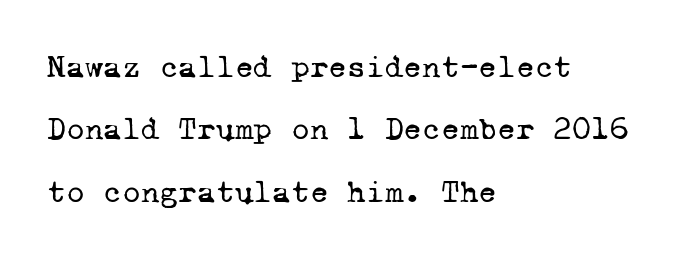
{"serif": "yes", "bold": "no", "weight": "regular", "width": "normal", "stroke_contrast": "low", "x_height": "medium", "monospaced": "yes", "underline": "no", "align": "left", "line_spacing": "loose", "line_spacing_ratio": 1.95, "letter_spacing": "normal", "letter_spacing_em": 0.0, "glyph_px": 32}
